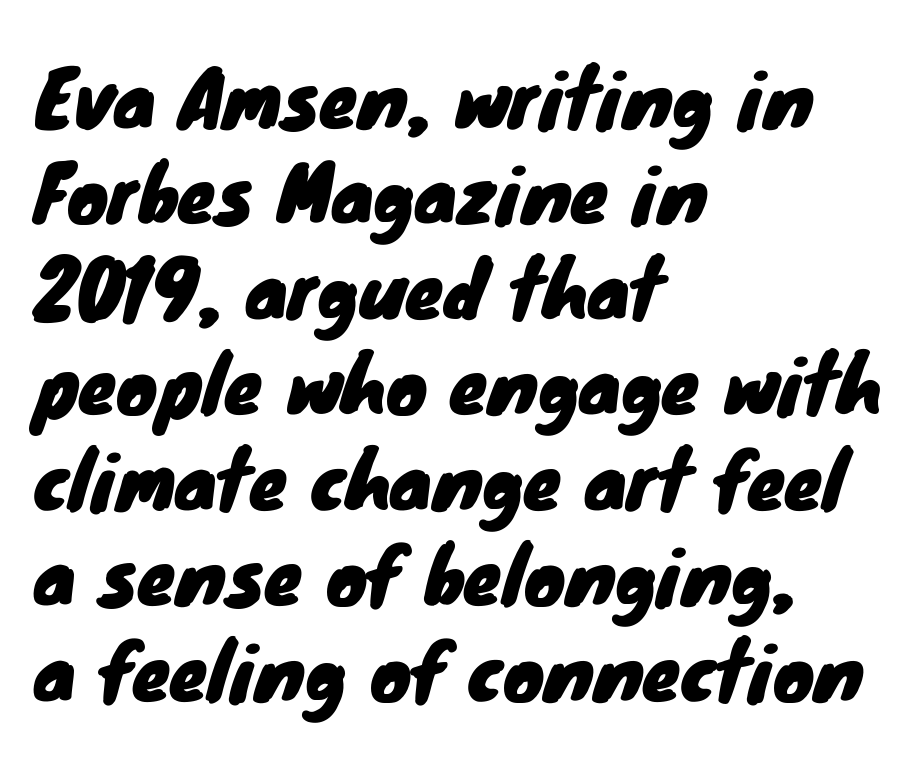
Q: Is the typeface a serif or a sans-serif typeface? A: Sans-serif.
Q: Is the text underlined? A: No.
Q: How is the paragraph aligned? A: Left-aligned.
Q: Is the spacing between letters normal or unusually wide? A: Normal.
Q: Width (condensed, normal, or wide)? A: Normal.
Q: Stroke contrast? A: Low.
Q: x-height? A: Small.
Q: Monospaced? A: No.
